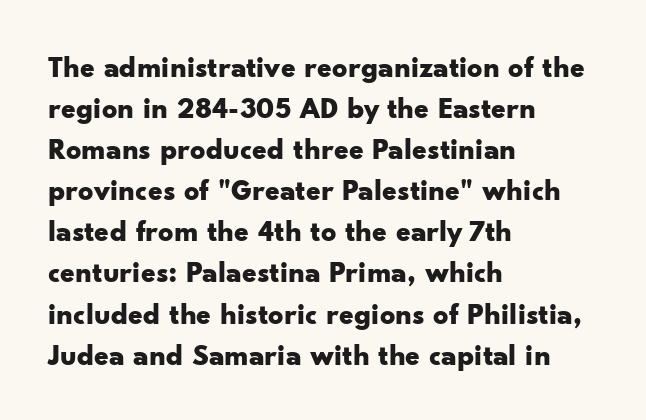
{"serif": "no", "italic": "no", "bold": "yes", "weight": "bold", "width": "wide", "stroke_contrast": "low", "x_height": "small", "monospaced": "no", "underline": "no", "align": "left", "line_spacing": "normal", "line_spacing_ratio": 1.37, "letter_spacing": "normal", "letter_spacing_em": 0.0, "glyph_px": 30}
